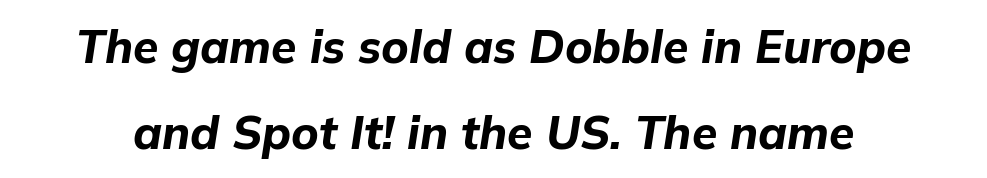
The rendering keeps characters at their native spacing. Clear beneath every line of the passage. Note the varied advance widths — an 'i' is clearly narrower than an 'm'. The lettering tilts uniformly, giving the passage an italic look. Typographic density is high because the face is bold.
